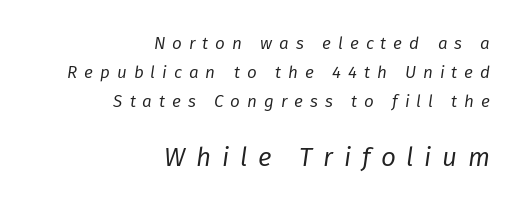
The axis of the letterforms is tilted away from vertical. The lines are quadded right. The gaps between neighbouring characters are conspicuously large. A clean baseline with only descenders dipping below it.
